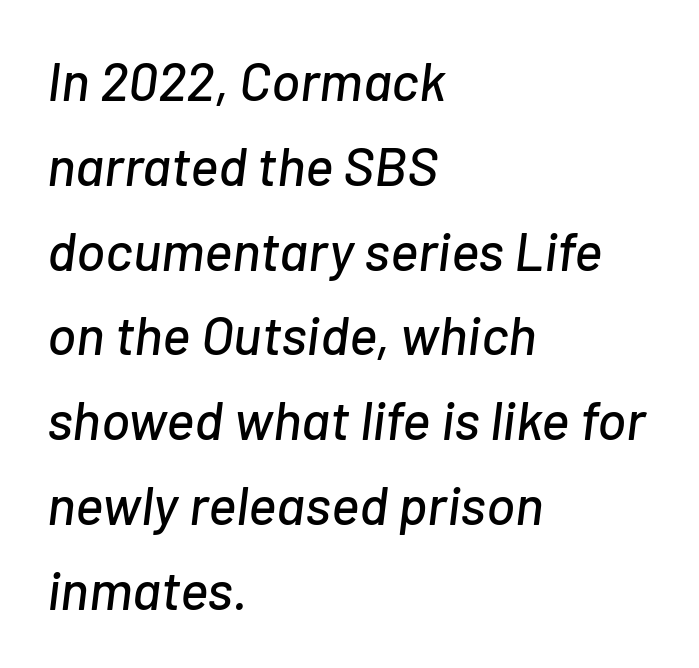
Each line starts at the same left margin while the right side varies. A typesetter would call this proportional, since set widths differ per character. Would a proofreader flag this as italicized? Yes. In terms of letterspacing, this is plain default setting. Compared with typical paragraphs, the rows here are spaced about the same. The baseline area is clear.
